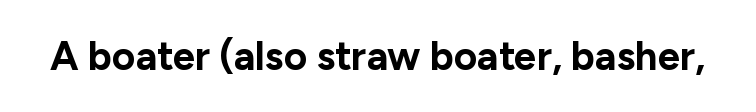
Q: Is the text bold? A: Yes.
Q: Is the text italic (slanted)? A: No, it is upright.
Q: Is the typeface a serif or a sans-serif typeface? A: Sans-serif.
Q: Is the text underlined? A: No.
Q: Is the spacing between letters normal or unusually wide? A: Normal.
Q: Width (condensed, normal, or wide)? A: Normal.
Q: Stroke contrast? A: Low.
Q: x-height? A: Medium.
Q: Monospaced? A: No.
